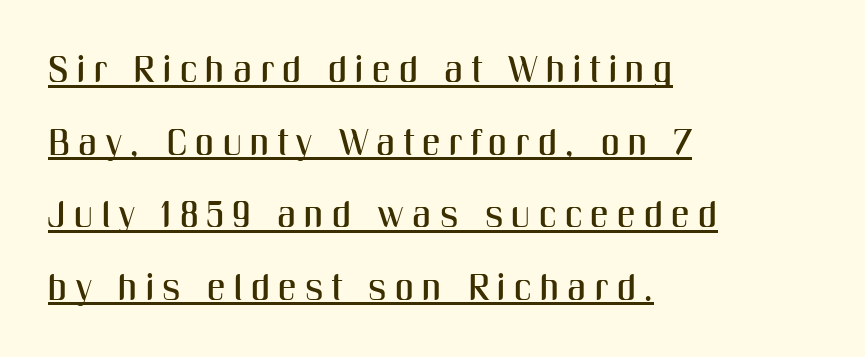
{"serif": "no", "italic": "no", "width": "condensed", "stroke_contrast": "medium", "x_height": "medium", "monospaced": "no", "underline": "yes", "align": "left", "line_spacing": "loose", "line_spacing_ratio": 1.96, "letter_spacing": "wide", "letter_spacing_em": 0.22, "glyph_px": 37}
